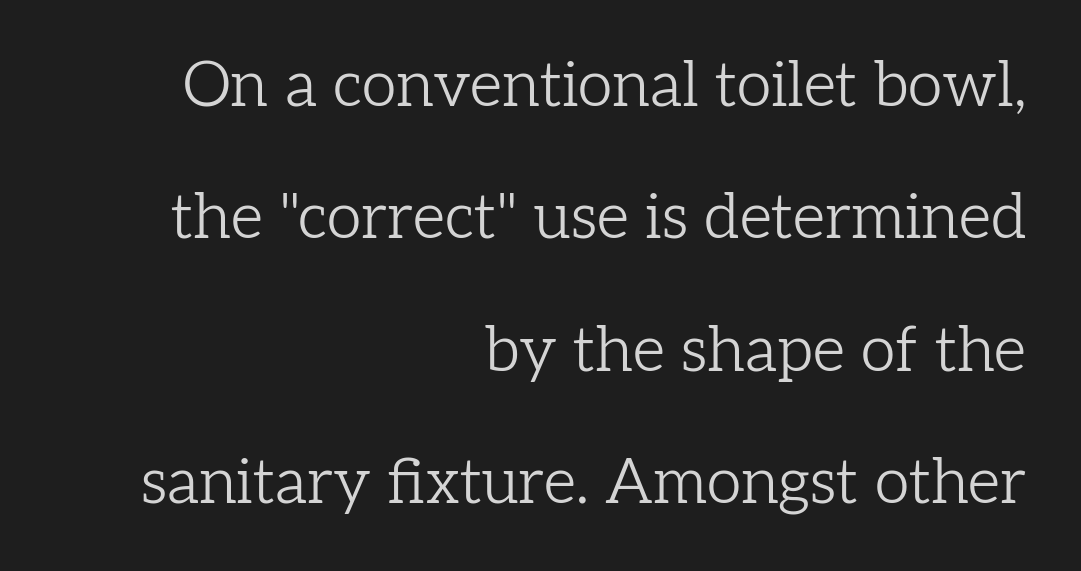
Q: Is the text bold? A: No.
Q: Is the text italic (slanted)? A: No, it is upright.
Q: Is the typeface a serif or a sans-serif typeface? A: Serif.
Q: Is the text underlined? A: No.
Q: How is the paragraph aligned? A: Right-aligned.
Q: Is the spacing between letters normal or unusually wide? A: Normal.
Q: Is the spacing between lines tight, normal or loose? A: Loose.
Q: Width (condensed, normal, or wide)? A: Normal.
Q: Stroke contrast? A: Low.
Q: x-height? A: Medium.
Q: Monospaced? A: No.
